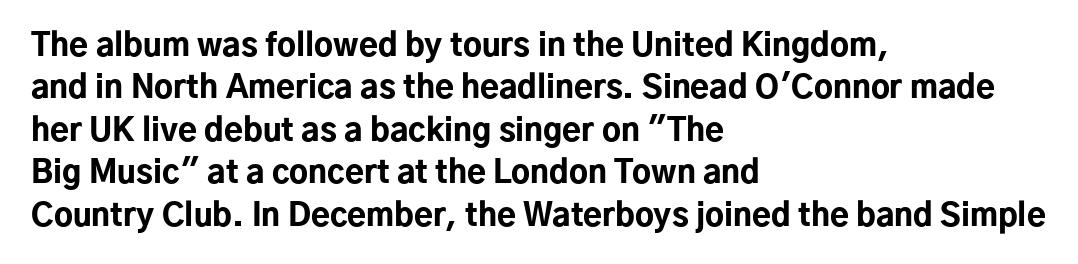
{"serif": "no", "italic": "no", "bold": "yes", "weight": "bold", "width": "normal", "stroke_contrast": "low", "x_height": "medium", "monospaced": "no", "underline": "no", "align": "left", "line_spacing": "normal", "line_spacing_ratio": 1.37, "letter_spacing": "normal", "letter_spacing_em": 0.0, "glyph_px": 31}
